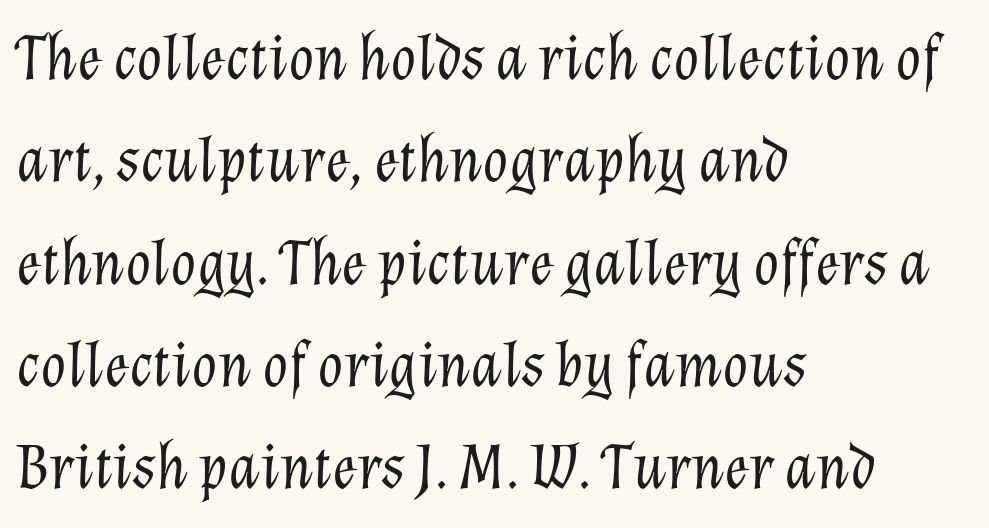
Q: Is the text bold? A: No.
Q: Is the text italic (slanted)? A: Yes, it leans right by about 12 degrees.
Q: Is the text underlined? A: No.
Q: How is the paragraph aligned? A: Left-aligned.
Q: Is the spacing between letters normal or unusually wide? A: Normal.
Q: Is the spacing between lines tight, normal or loose? A: Normal.
Q: Width (condensed, normal, or wide)? A: Normal.
Q: Stroke contrast? A: Low.
Q: x-height? A: Medium.
Q: Monospaced? A: No.
